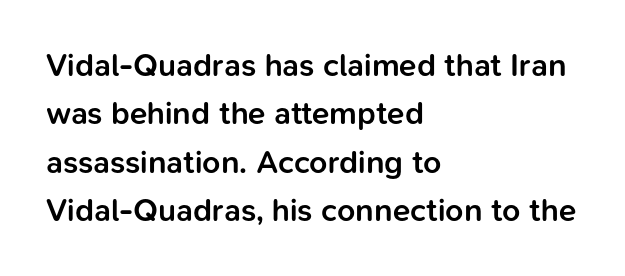
{"serif": "no", "italic": "no", "bold": "semi", "weight": "semibold", "width": "normal", "stroke_contrast": "low", "x_height": "medium", "monospaced": "no", "underline": "no", "align": "left", "line_spacing": "normal", "line_spacing_ratio": 1.51, "letter_spacing": "normal", "letter_spacing_em": 0.0, "glyph_px": 32}
